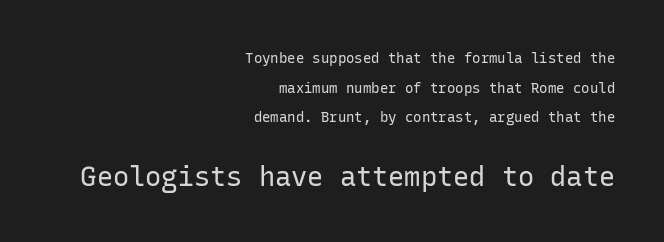
The image shows 27 px text type, upright; set right-aligned, loose line spacing (2.12x), normal letter spacing, not underlined; the second (bottom) block is 1.93x larger.
